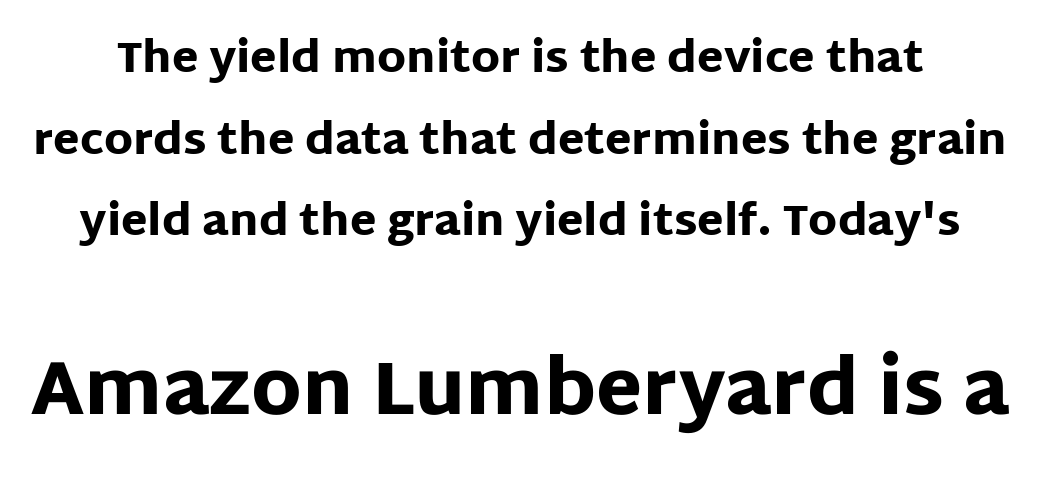
Q: Is the text bold? A: Yes.
Q: Is the text italic (slanted)? A: No, it is upright.
Q: Is the typeface a serif or a sans-serif typeface? A: Sans-serif.
Q: Is the text underlined? A: No.
Q: Is the spacing between letters normal or unusually wide? A: Normal.
Q: Is the spacing between lines tight, normal or loose? A: Loose.
Q: Which block of text is set in a larger size, the first (top) or the second (bottom)? A: The second (bottom) one.
Q: Width (condensed, normal, or wide)? A: Normal.
Q: Stroke contrast? A: Low.
Q: x-height? A: Large.
Q: Monospaced? A: No.
